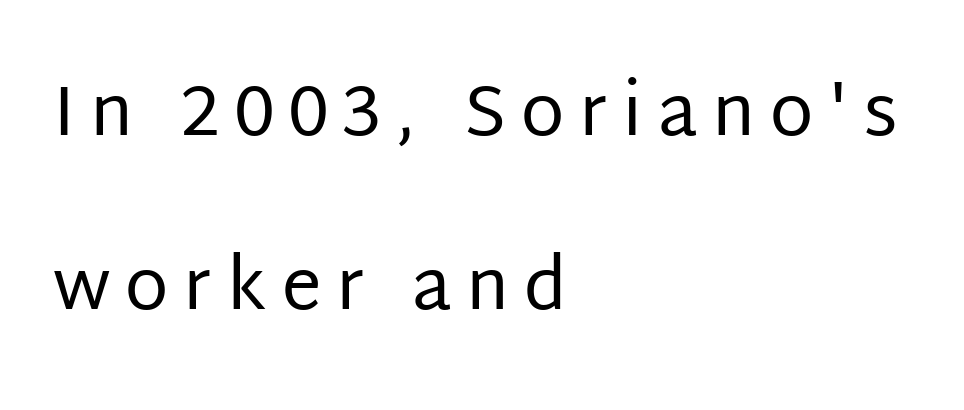
{"serif": "no", "italic": "no", "bold": "no", "weight": "regular", "width": "normal", "stroke_contrast": "low", "x_height": "large", "monospaced": "no", "underline": "no", "align": "left", "line_spacing": "loose", "line_spacing_ratio": 2.45, "letter_spacing": "wide", "letter_spacing_em": 0.21, "glyph_px": 71}
